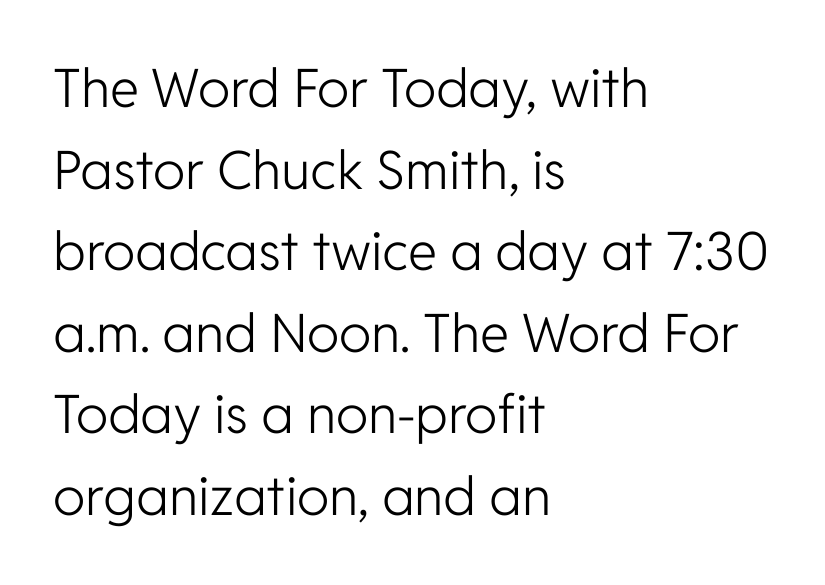
Heft: none added — not bold. Horizontally, the lines are justified to the leading edge only. Caption: standard tracking, unaltered. Typographically, this falls in the sans-serif category. Looks like regular typesetting: each glyph gets only the width it needs.
